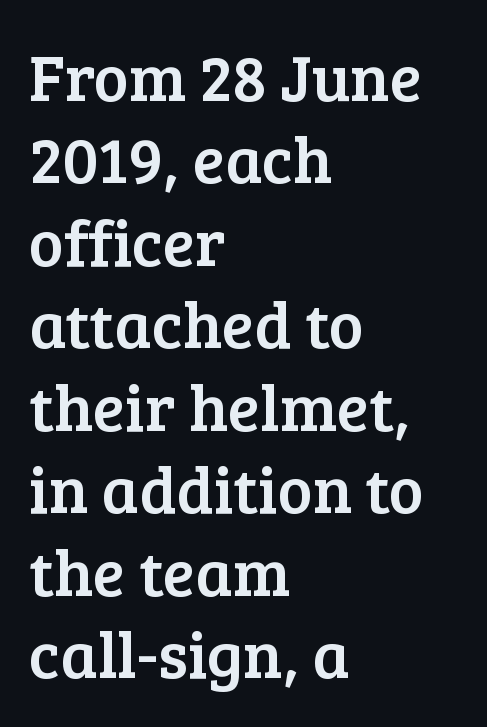
Q: Is the text italic (slanted)? A: No, it is upright.
Q: Is the typeface a serif or a sans-serif typeface? A: Serif.
Q: Is the text underlined? A: No.
Q: How is the paragraph aligned? A: Left-aligned.
Q: Is the spacing between letters normal or unusually wide? A: Normal.
Q: Is the spacing between lines tight, normal or loose? A: Normal.
Q: Width (condensed, normal, or wide)? A: Normal.
Q: Stroke contrast? A: Low.
Q: x-height? A: Medium.
Q: Monospaced? A: No.
